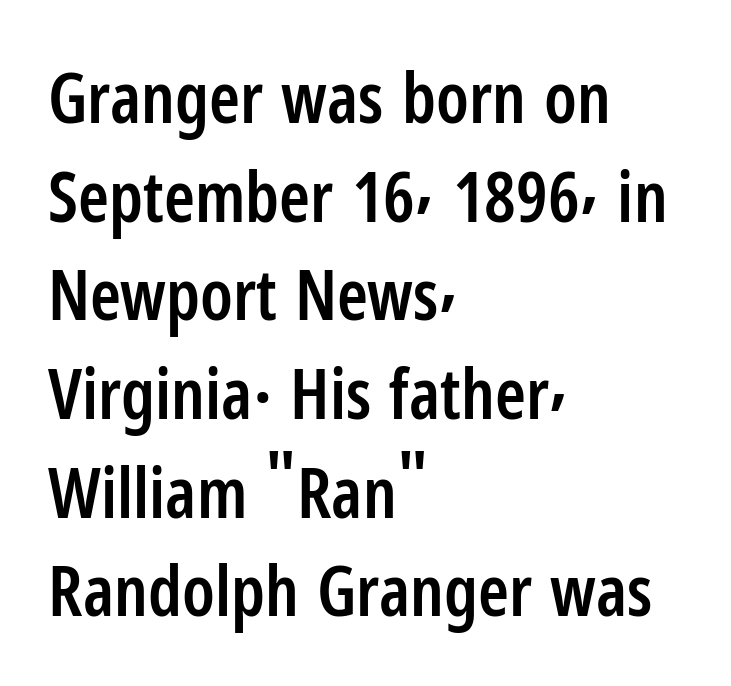
{"serif": "no", "italic": "no", "bold": "semi", "weight": "semibold", "width": "condensed", "stroke_contrast": "low", "x_height": "medium", "monospaced": "no", "underline": "no", "align": "left", "line_spacing": "normal", "line_spacing_ratio": 1.41, "letter_spacing": "normal", "letter_spacing_em": 0.0, "glyph_px": 70}
